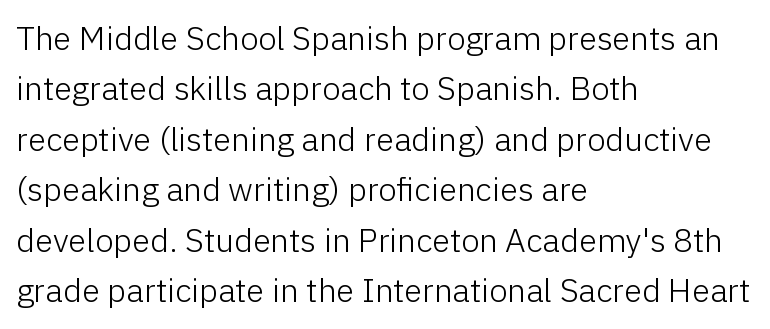
Weight class: somewhere from thin through regular. Honestly, the row spacing looks completely unremarkable. This sample has the flowing, uneven cadence of proportional lettering. A typesetter would call this zero additional tracking. Typeset ragged right — the left edge is the straight one. Honestly, there is no underline to notice here at all.
